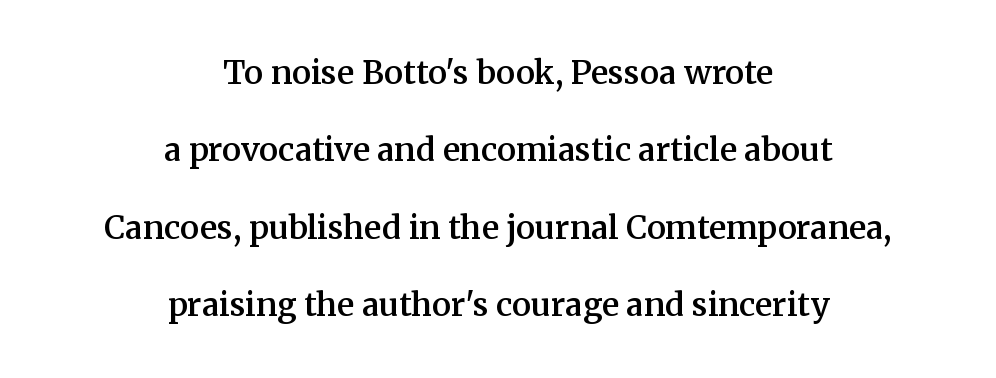
The letters stand upright; this is a roman face. Type style note: has serifs. Spacing between characters is what you'd get straight out of the box. Firm but not heavy-handed strokes: this text is semibold.
